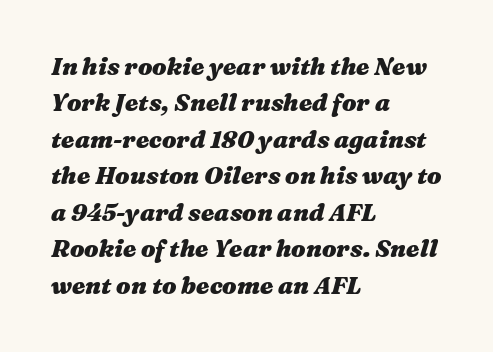
Q: Is the text bold? A: Yes.
Q: Is the text italic (slanted)? A: Yes, it leans right by about 16 degrees.
Q: Is the text underlined? A: No.
Q: How is the paragraph aligned? A: Left-aligned.
Q: Is the spacing between letters normal or unusually wide? A: Normal.
Q: Is the spacing between lines tight, normal or loose? A: Normal.
